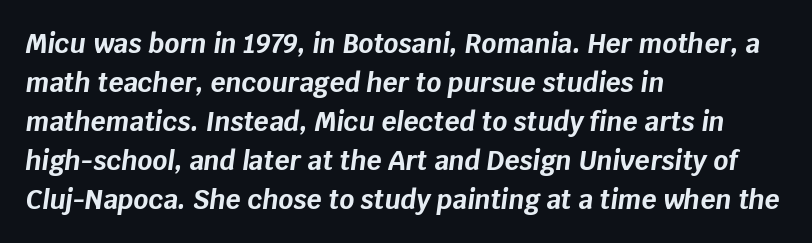
Q: Is the text bold? A: Yes.
Q: Is the text italic (slanted)? A: Yes, it leans right by about 8 degrees.
Q: Is the text underlined? A: No.
Q: How is the paragraph aligned? A: Left-aligned.
Q: Is the spacing between letters normal or unusually wide? A: Normal.
Q: Is the spacing between lines tight, normal or loose? A: Normal.
